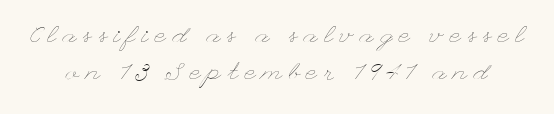
The image shows 24 px text type; set normal line spacing (1.56x), unusually wide letter spacing (+0.28 em), not underlined.
